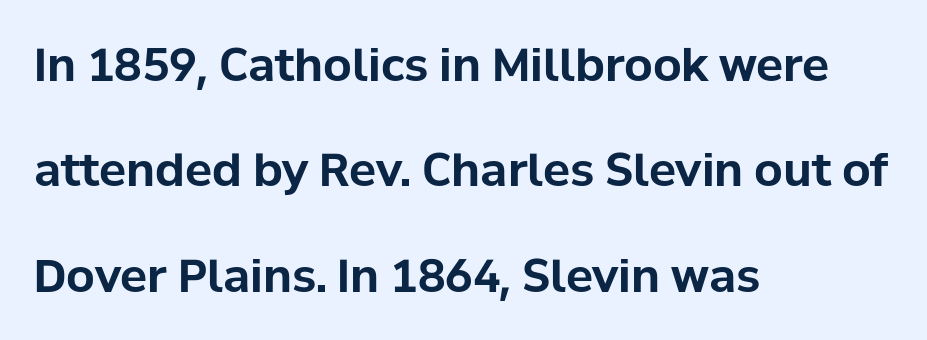
Q: Is the text bold? A: Yes.
Q: Is the text italic (slanted)? A: No, it is upright.
Q: Is the typeface a serif or a sans-serif typeface? A: Sans-serif.
Q: Is the text underlined? A: No.
Q: How is the paragraph aligned? A: Left-aligned.
Q: Is the spacing between letters normal or unusually wide? A: Normal.
Q: Is the spacing between lines tight, normal or loose? A: Loose.
Q: Width (condensed, normal, or wide)? A: Normal.
Q: Stroke contrast? A: Low.
Q: x-height? A: Medium.
Q: Monospaced? A: No.
